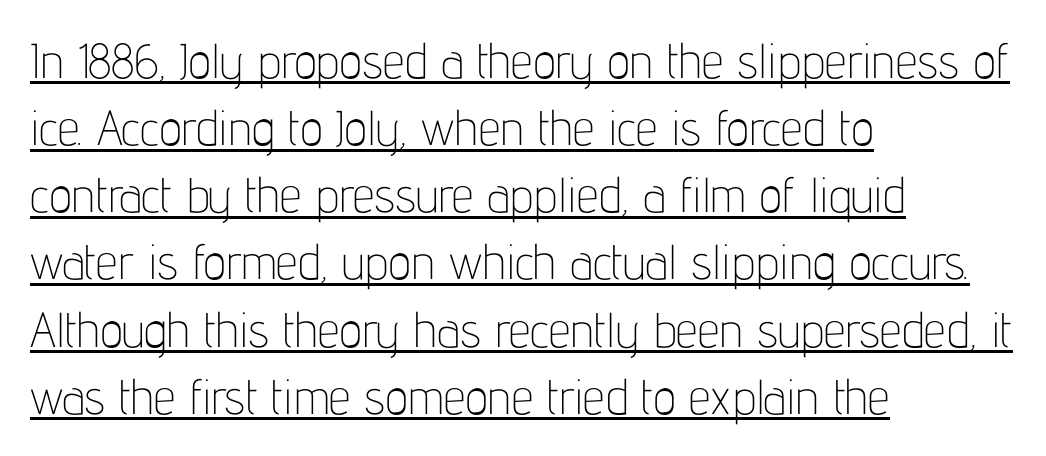
{"serif": "no", "italic": "no", "bold": "no", "weight": "thin", "width": "condensed", "stroke_contrast": "low", "x_height": "medium", "monospaced": "no", "underline": "yes", "align": "left", "line_spacing": "normal", "line_spacing_ratio": 1.37, "letter_spacing": "normal", "letter_spacing_em": 0.0, "glyph_px": 49}
